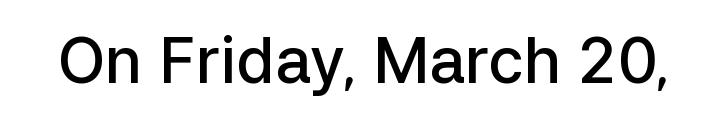
{"serif": "no", "italic": "no", "bold": "semi", "weight": "semibold", "width": "normal", "stroke_contrast": "low", "x_height": "medium", "monospaced": "no", "underline": "no", "letter_spacing": "normal", "letter_spacing_em": 0.0, "glyph_px": 63}
